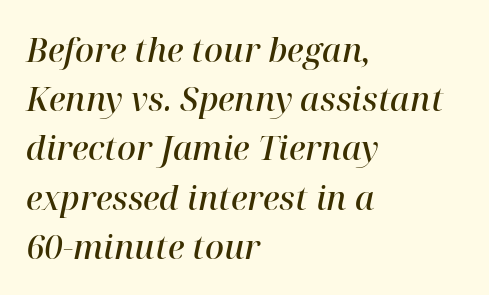
Q: Is the text bold? A: Semi-bold.
Q: Is the text italic (slanted)? A: Yes, it leans right by about 12 degrees.
Q: Is the typeface a serif or a sans-serif typeface? A: Serif.
Q: Is the text underlined? A: No.
Q: How is the paragraph aligned? A: Left-aligned.
Q: Is the spacing between letters normal or unusually wide? A: Normal.
Q: Is the spacing between lines tight, normal or loose? A: Normal.
Q: Width (condensed, normal, or wide)? A: Normal.
Q: Stroke contrast? A: High.
Q: x-height? A: Medium.
Q: Monospaced? A: No.
